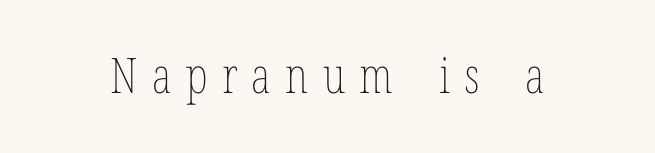
The image shows 49 px thin, condensed type, upright; set unusually wide letter spacing (+0.29 em), not underlined; low stroke contrast and a medium x-height.
